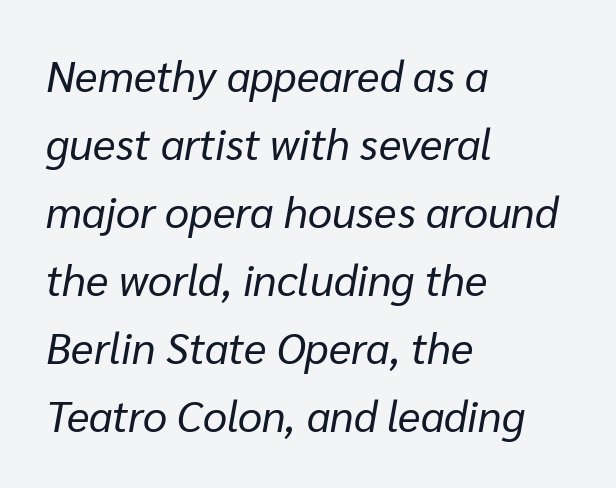
{"italic": "yes", "lean": "right", "slant_degrees": 10, "bold": "no", "weight": "regular", "width": "normal", "stroke_contrast": "low", "x_height": "medium", "monospaced": "no", "underline": "no", "align": "left", "line_spacing": "normal", "line_spacing_ratio": 1.58, "letter_spacing": "normal", "letter_spacing_em": 0.0, "glyph_px": 43}
